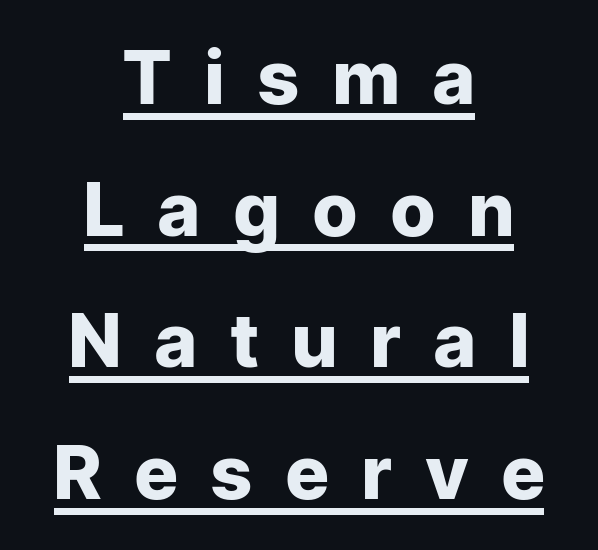
Q: Is the text bold? A: Yes.
Q: Is the text italic (slanted)? A: No, it is upright.
Q: Is the typeface a serif or a sans-serif typeface? A: Sans-serif.
Q: Is the text underlined? A: Yes.
Q: How is the paragraph aligned? A: Centered.
Q: Is the spacing between letters normal or unusually wide? A: Unusually wide.
Q: Width (condensed, normal, or wide)? A: Normal.
Q: Stroke contrast? A: Low.
Q: x-height? A: Medium.
Q: Monospaced? A: No.
